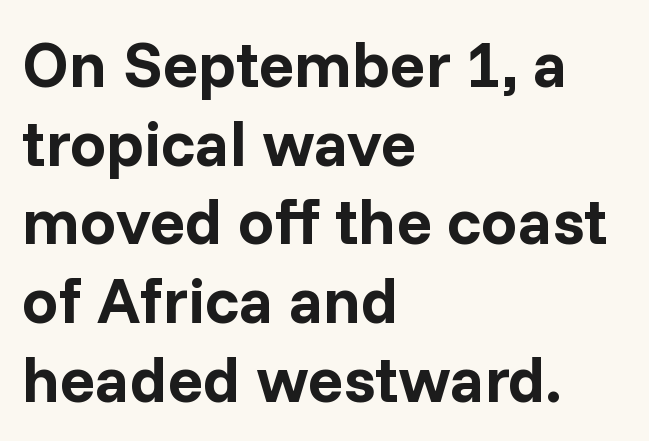
Q: Is the text bold? A: Yes.
Q: Is the text italic (slanted)? A: No, it is upright.
Q: Is the typeface a serif or a sans-serif typeface? A: Sans-serif.
Q: Is the text underlined? A: No.
Q: How is the paragraph aligned? A: Left-aligned.
Q: Is the spacing between letters normal or unusually wide? A: Normal.
Q: Width (condensed, normal, or wide)? A: Normal.
Q: Stroke contrast? A: Low.
Q: x-height? A: Medium.
Q: Monospaced? A: No.
